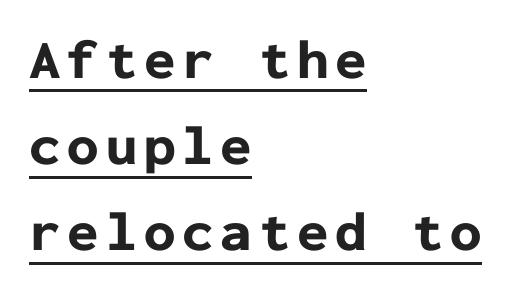
The image shows 56 px bold sans-serif type, upright, monospaced; set left-aligned, normal line spacing (1.54x), underlined; low stroke contrast and a medium x-height.
